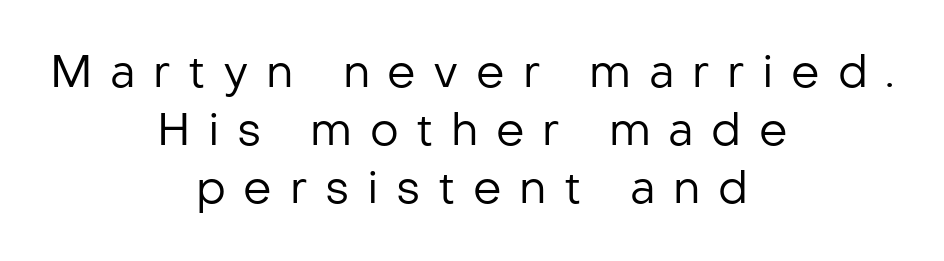
The image shows 45 px regular-weight sans-serif type, upright; set centered, normal line spacing (1.29x), unusually wide letter spacing (+0.39 em), not underlined; low stroke contrast and a medium x-height.
